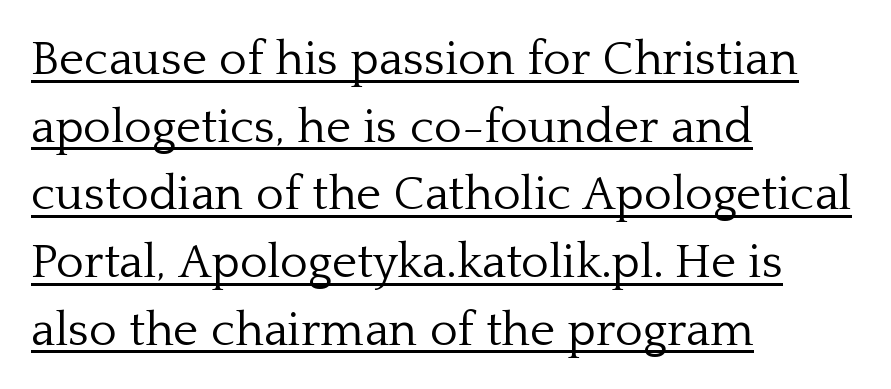
The image shows 48 px light serif type, upright; set left-aligned, normal line spacing (1.41x), normal letter spacing, underlined; low stroke contrast and a medium x-height.
